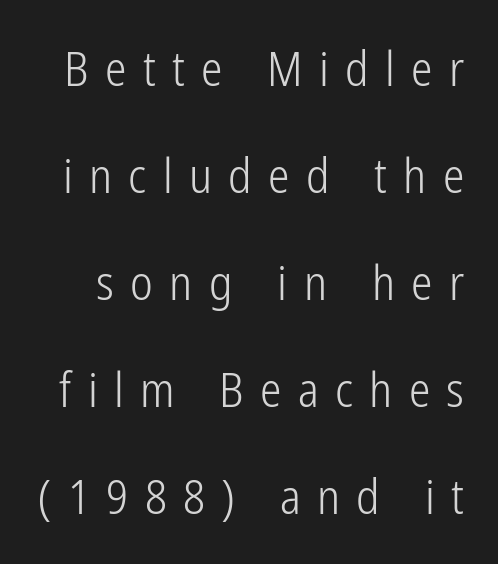
The face used here is rendered with a markedly widened letterfit. The area under the type is left untouched. Looks like regular typesetting: each glyph gets only the width it needs. Notice the wide empty band between every row — that's loose leading. The specimen reads as upright at a glance.
